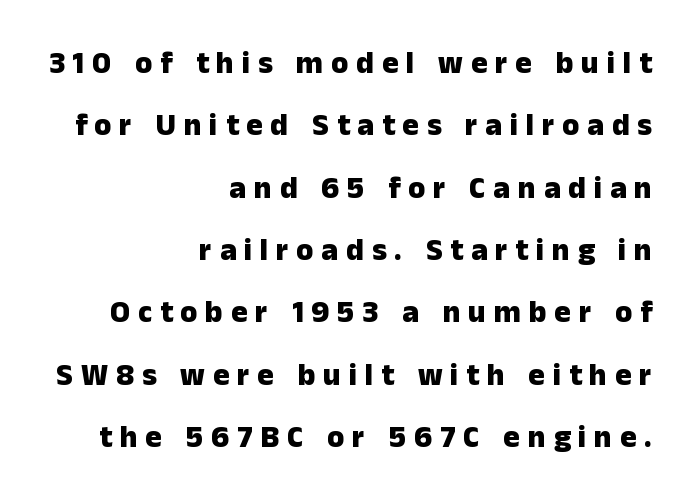
Q: Is the text bold? A: Yes.
Q: Is the text italic (slanted)? A: No, it is upright.
Q: Is the typeface a serif or a sans-serif typeface? A: Sans-serif.
Q: Is the text underlined? A: No.
Q: How is the paragraph aligned? A: Right-aligned.
Q: Is the spacing between letters normal or unusually wide? A: Unusually wide.
Q: Is the spacing between lines tight, normal or loose? A: Loose.
Q: Width (condensed, normal, or wide)? A: Normal.
Q: Stroke contrast? A: Low.
Q: x-height? A: Medium.
Q: Monospaced? A: No.
